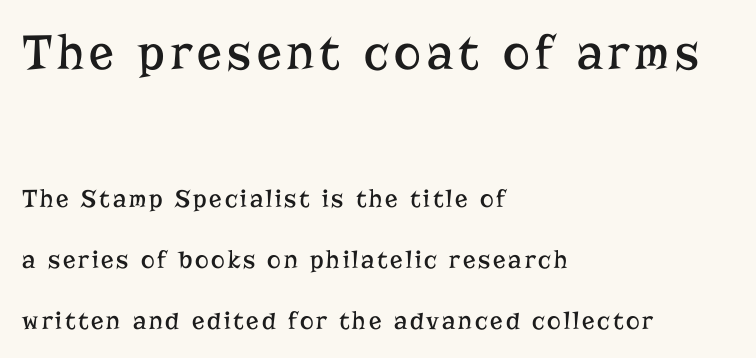
The face used here is seriffed, in the tradition of book romans. The weight would be labelled regular, book, light, or lighter still. The passage shown begins with its larger block and ends with its smaller one. The space between consecutive lines is lavish.
